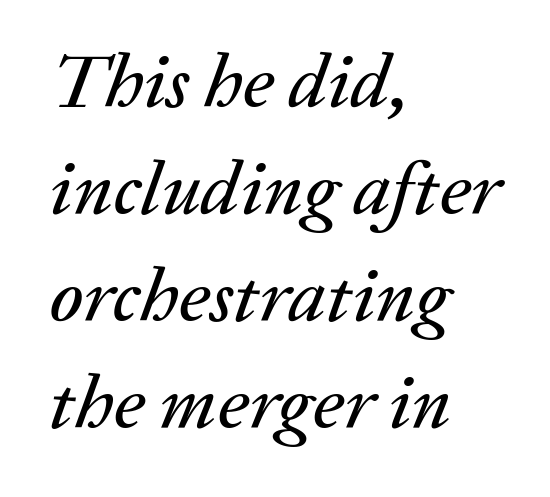
Style check: oblique. Short note: letters normally spaced. The ragged edge is on the right, which tells us the setting is flush left. Evenly set lines give the paragraph a standard silhouette. Varying glyph widths throughout — classic text-font behaviour. This rendering features lettering with no underline.
